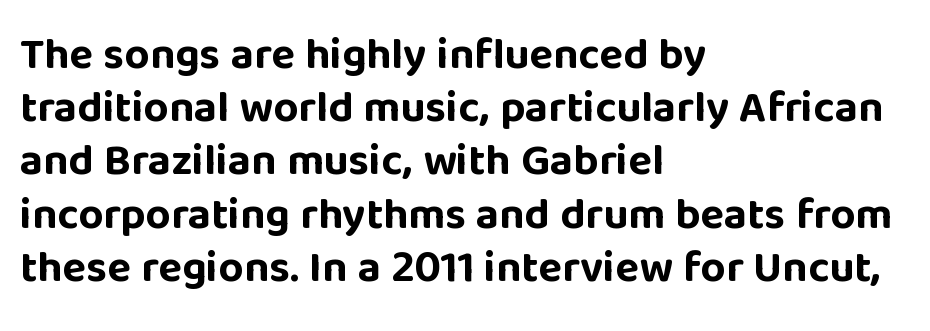
Q: Is the text bold? A: Yes.
Q: Is the text italic (slanted)? A: No, it is upright.
Q: Is the typeface a serif or a sans-serif typeface? A: Sans-serif.
Q: Is the text underlined? A: No.
Q: How is the paragraph aligned? A: Left-aligned.
Q: Is the spacing between letters normal or unusually wide? A: Normal.
Q: Width (condensed, normal, or wide)? A: Normal.
Q: Stroke contrast? A: Low.
Q: x-height? A: Large.
Q: Monospaced? A: No.
